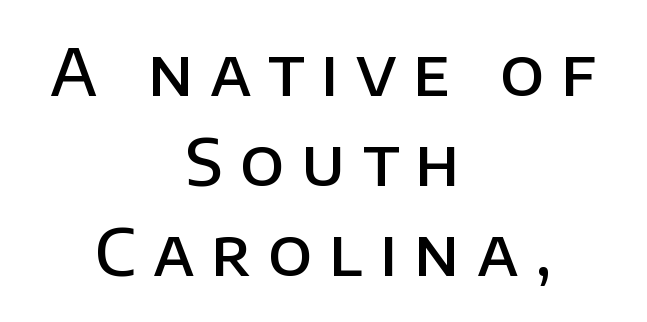
A fair bit of extra ink — the face is semibold, not bold. If you folded the block vertically in half, each line would mirror itself in length. Check under the words: just untouched page. If you measured baseline to baseline, you'd find a middling distance. These lines have a slow, spaced-out rhythm from letter to letter. Character widths vary here, with narrow letters taking less room than wide ones.
